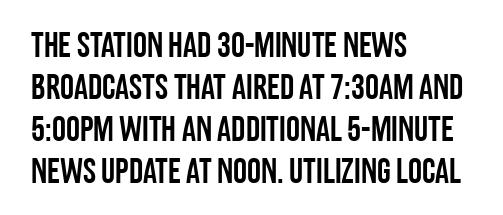
{"serif": "no", "italic": "no", "width": "condensed", "stroke_contrast": "low", "x_height": "large", "monospaced": "no", "underline": "no", "align": "left", "line_spacing_ratio": 1.2, "letter_spacing": "normal", "letter_spacing_em": 0.0, "glyph_px": 35}
